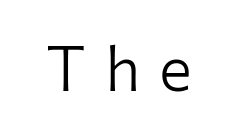
Q: Is the text bold? A: No.
Q: Is the text italic (slanted)? A: No, it is upright.
Q: Is the typeface a serif or a sans-serif typeface? A: Sans-serif.
Q: Is the text underlined? A: No.
Q: Is the spacing between letters normal or unusually wide? A: Unusually wide.
Q: Width (condensed, normal, or wide)? A: Normal.
Q: Stroke contrast? A: Low.
Q: x-height? A: Medium.
Q: Monospaced? A: No.
